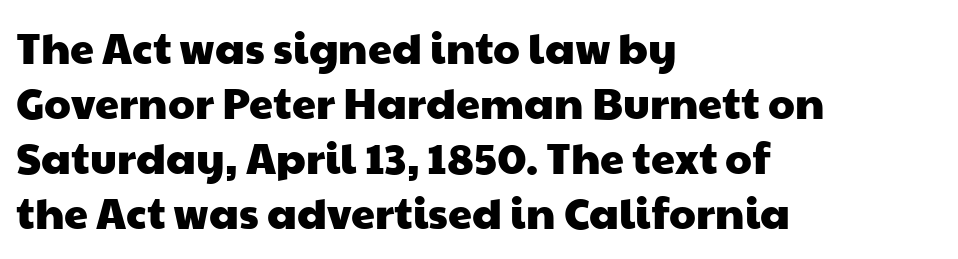
Q: Is the typeface a serif or a sans-serif typeface? A: Sans-serif.
Q: Is the text underlined? A: No.
Q: How is the paragraph aligned? A: Left-aligned.
Q: Is the spacing between letters normal or unusually wide? A: Normal.
Q: Is the spacing between lines tight, normal or loose? A: Normal.
Q: Width (condensed, normal, or wide)? A: Wide.
Q: Stroke contrast? A: Low.
Q: x-height? A: Medium.
Q: Monospaced? A: No.
